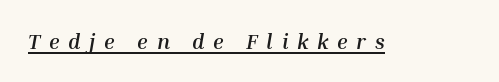
{"italic": "yes", "lean": "right", "slant_degrees": 10, "bold": "yes", "underline": "yes", "letter_spacing": "wide", "letter_spacing_em": 0.42, "glyph_px": 21}
